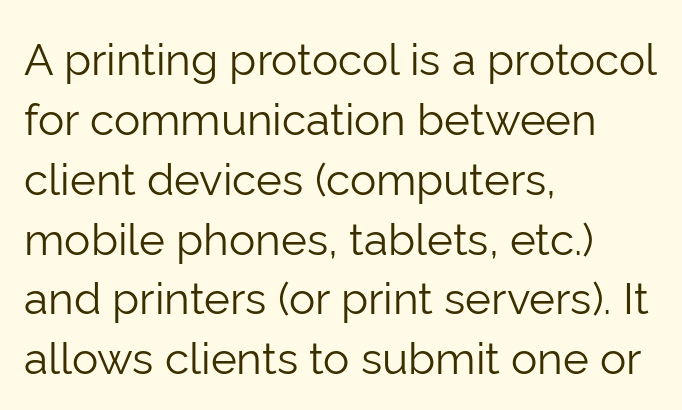
{"serif": "no", "italic": "no", "bold": "no", "weight": "light", "width": "normal", "stroke_contrast": "low", "x_height": "medium", "monospaced": "no", "underline": "no", "align": "left", "line_spacing": "normal", "line_spacing_ratio": 1.36, "letter_spacing": "normal", "letter_spacing_em": 0.0, "glyph_px": 44}
